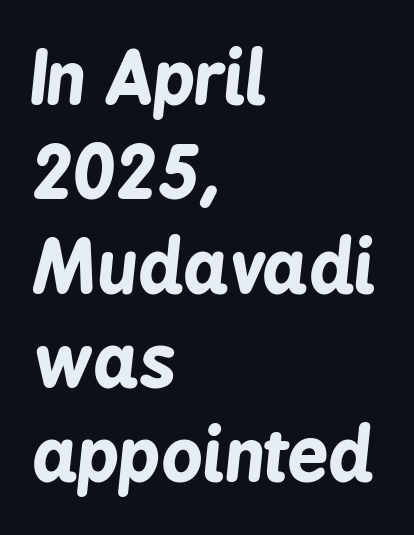
The image shows 72 px bold, condensed type, italic (leaning right); set left-aligned, normal line spacing (1.31x), normal letter spacing, not underlined; low stroke contrast and a medium x-height.
